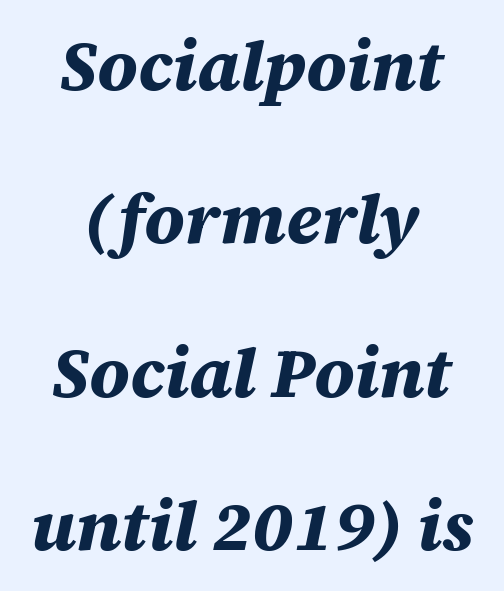
The image shows 70 px bold type, italic (leaning right); set centered, loose line spacing (2.19x), normal letter spacing, not underlined; medium stroke contrast and a large x-height.
